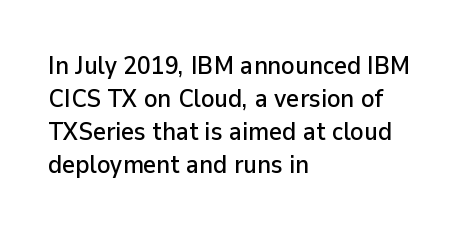
{"italic": "no", "underline": "no", "align": "left", "line_spacing": "normal", "line_spacing_ratio": 1.32, "letter_spacing": "normal", "letter_spacing_em": 0.0, "glyph_px": 25}
